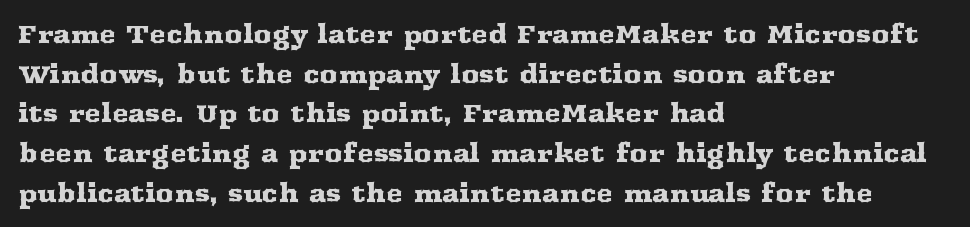
{"italic": "no", "underline": "no", "align": "left", "line_spacing": "normal", "line_spacing_ratio": 1.59, "letter_spacing": "normal", "letter_spacing_em": 0.0, "glyph_px": 25}
